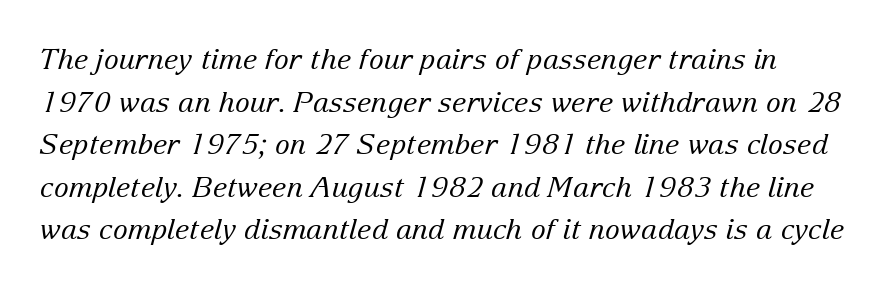
This sample uses plain, unmodified letter spacing. The passage shown is typed in a proportional face where columns would drift. Rule under the text: the space is simply empty. These lines sit exactly where default settings would place them.
